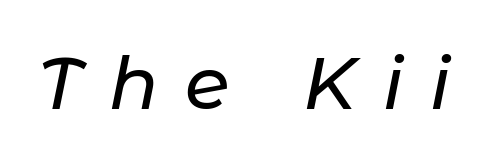
The image shows 73 px text type, italic (leaning right); set unusually wide letter spacing (+0.37 em), not underlined; low stroke contrast and a medium x-height.
